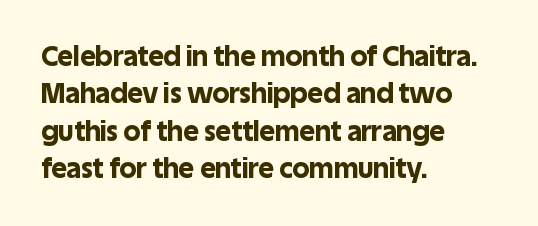
The image shows 27 px bold type, upright; set left-aligned, normal line spacing (1.38x), normal letter spacing, not underlined.
